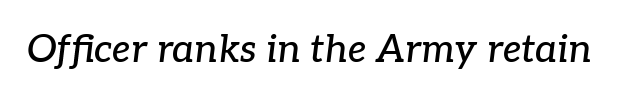
These lines are rendered in a variable-pitch font. This sample uses an oblique cut, with every glyph tilted off the vertical. The type family on display is of the serif kind. Lines of text with bare space underneath. Spacing between characters is what you'd get straight out of the box.
